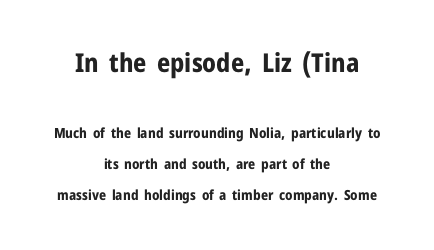
{"italic": "no", "bold": "yes", "underline": "no", "align": "center", "line_spacing": "loose", "line_spacing_ratio": 2.23, "letter_spacing": "normal", "letter_spacing_em": 0.0, "larger_block": "first", "size_ratio": 1.86, "glyph_px": 26}
